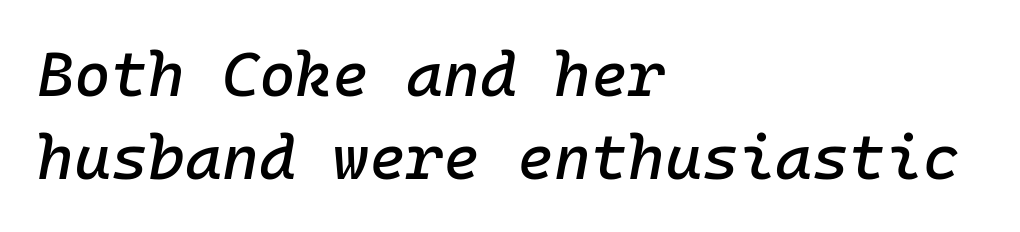
Q: Is the text italic (slanted)? A: Yes, it leans right by about 10 degrees.
Q: Is the text underlined? A: No.
Q: How is the paragraph aligned? A: Left-aligned.
Q: Is the spacing between letters normal or unusually wide? A: Normal.
Q: Is the spacing between lines tight, normal or loose? A: Normal.
Q: Width (condensed, normal, or wide)? A: Normal.
Q: Stroke contrast? A: Low.
Q: x-height? A: Medium.
Q: Monospaced? A: Yes.
